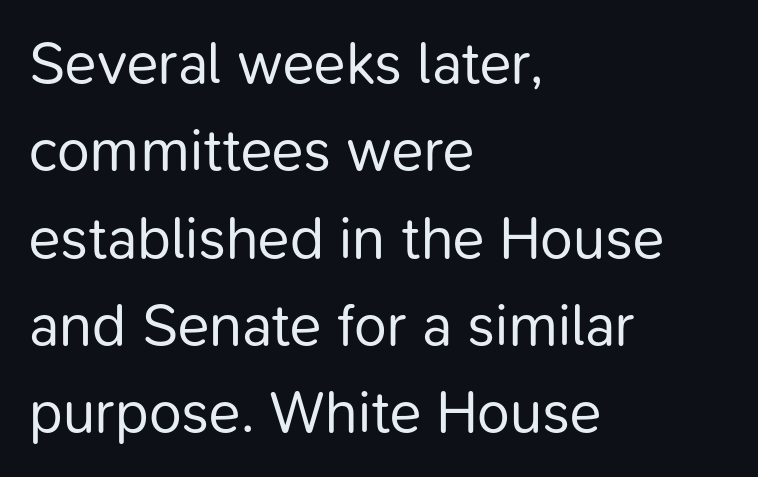
Every row of glyphs begins at an identical x-position on the left. You can tell from the bare stems that sans-serif type was used. Is the type heavy? It reads as light-to-regular instead. Letter spacing: default.
